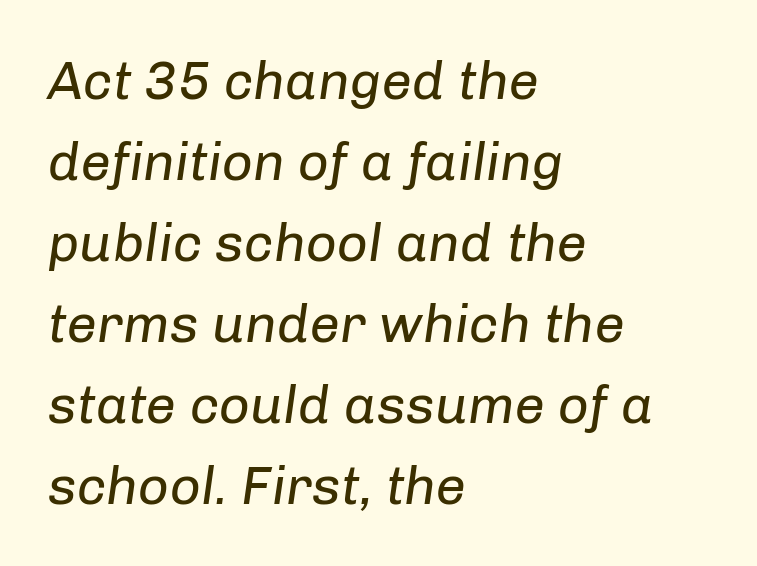
These lines were composed using italics. Nothing heavy about these letters — not bold at all. Honestly, the letter spacing is just normal — you wouldn't notice it. Nobody drew a line under any word here.
